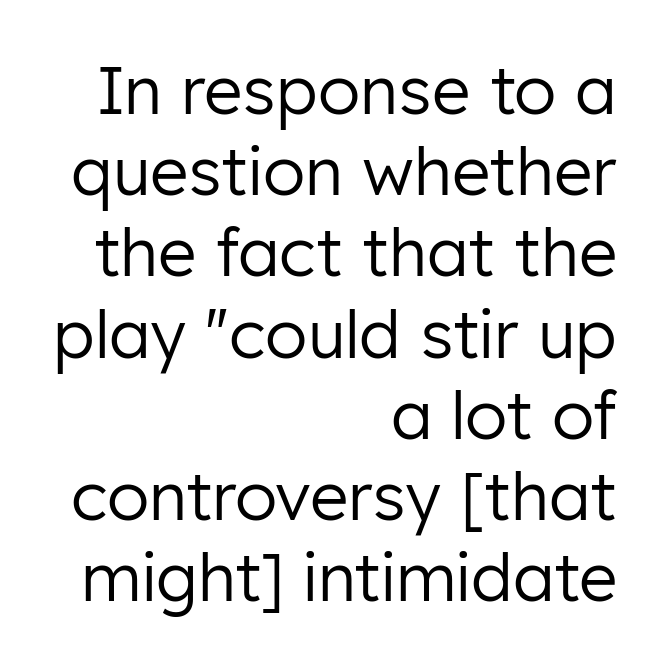
{"serif": "no", "italic": "no", "bold": "no", "weight": "regular", "width": "normal", "stroke_contrast": "low", "x_height": "medium", "monospaced": "no", "underline": "no", "align": "right", "line_spacing_ratio": 1.23, "letter_spacing": "normal", "letter_spacing_em": 0.0, "glyph_px": 66}
